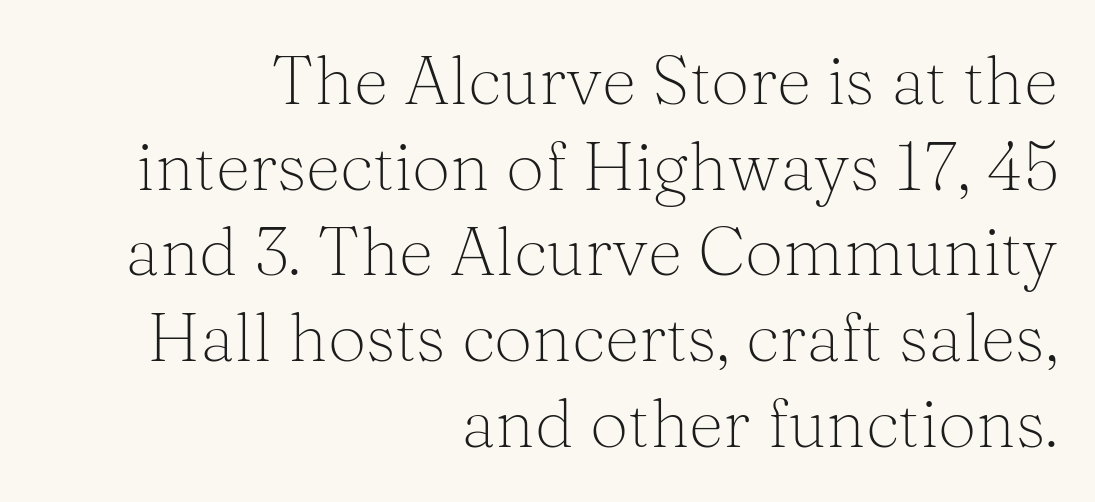
Rule under the text: the space is simply empty. Here the designer chose a conventional face with non-uniform glyph widths. Students, note that the glyphs here touch the page at normal intervals. The lines in this sample share a right terminus and differ only in where they begin.
